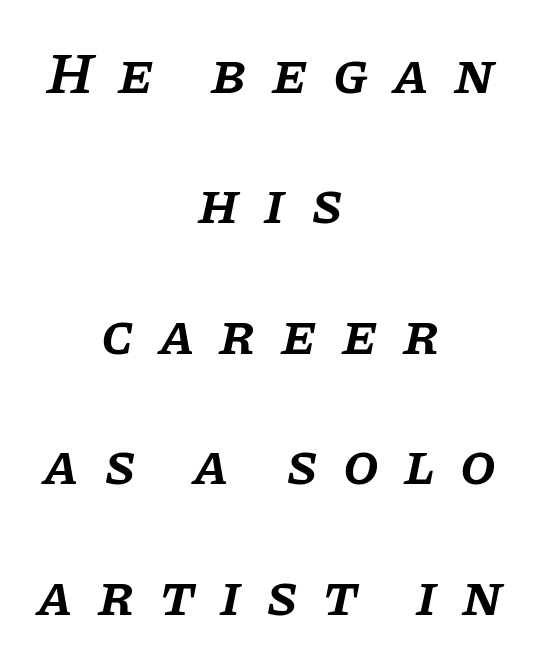
Q: Is the text bold? A: Semi-bold.
Q: Is the text italic (slanted)? A: Yes, it leans right by about 11 degrees.
Q: Is the typeface a serif or a sans-serif typeface? A: Serif.
Q: Is the text underlined? A: No.
Q: How is the paragraph aligned? A: Centered.
Q: Is the spacing between letters normal or unusually wide? A: Unusually wide.
Q: Is the spacing between lines tight, normal or loose? A: Loose.
Q: Width (condensed, normal, or wide)? A: Normal.
Q: Stroke contrast? A: Low.
Q: x-height? A: Large.
Q: Monospaced? A: No.
